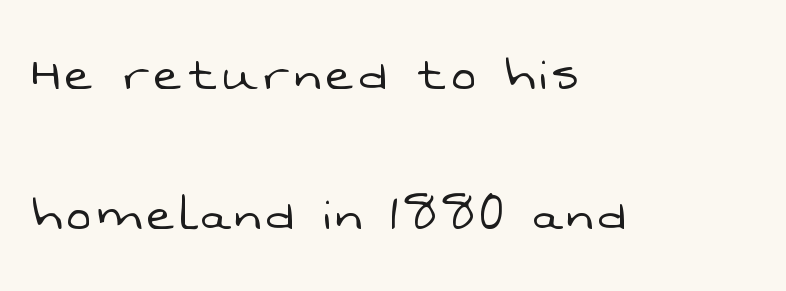
Q: Is the text bold? A: No.
Q: Is the typeface a serif or a sans-serif typeface? A: Sans-serif.
Q: Is the text underlined? A: No.
Q: How is the paragraph aligned? A: Left-aligned.
Q: Is the spacing between lines tight, normal or loose? A: Loose.
Q: Width (condensed, normal, or wide)? A: Normal.
Q: Stroke contrast? A: Low.
Q: x-height? A: Medium.
Q: Monospaced? A: No.
